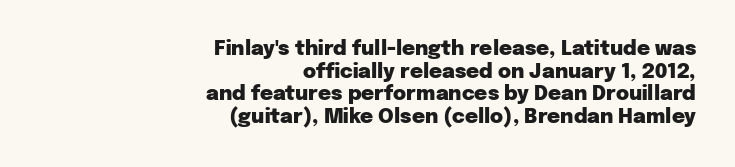
{"italic": "no", "bold": "yes", "underline": "no", "align": "right", "line_spacing": "tight", "line_spacing_ratio": 1.13, "letter_spacing": "normal", "letter_spacing_em": 0.0, "glyph_px": 20}
